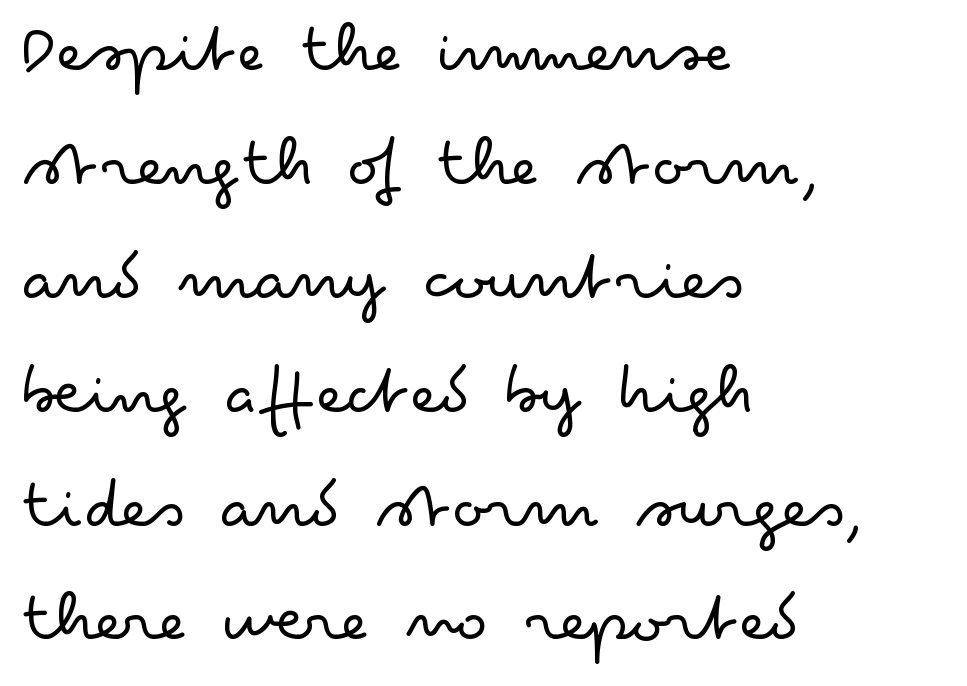
{"serif": "no", "italic": "no", "bold": "no", "weight": "light", "width": "wide", "stroke_contrast": "low", "x_height": "small", "monospaced": "no", "underline": "no", "align": "left", "line_spacing": "normal", "line_spacing_ratio": 1.56, "letter_spacing": "normal", "letter_spacing_em": 0.0, "glyph_px": 73}
